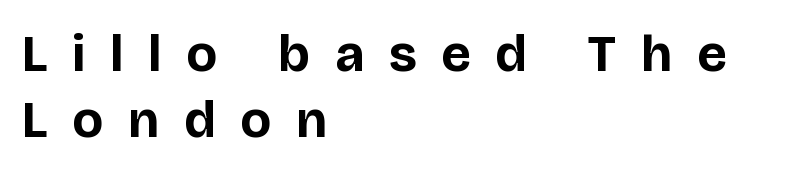
{"serif": "no", "italic": "no", "bold": "yes", "weight": "bold", "width": "normal", "stroke_contrast": "low", "x_height": "large", "monospaced": "no", "underline": "no", "align": "left", "line_spacing": "normal", "line_spacing_ratio": 1.27, "letter_spacing": "wide", "letter_spacing_em": 0.48, "glyph_px": 52}
